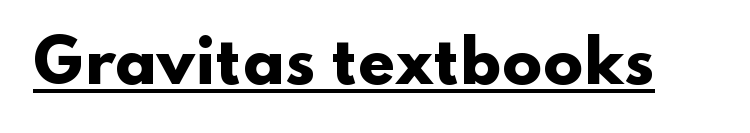
{"serif": "no", "italic": "no", "bold": "yes", "weight": "heavy", "width": "wide", "stroke_contrast": "low", "x_height": "small", "monospaced": "no", "underline": "yes", "letter_spacing": "normal", "letter_spacing_em": 0.0, "glyph_px": 59}
